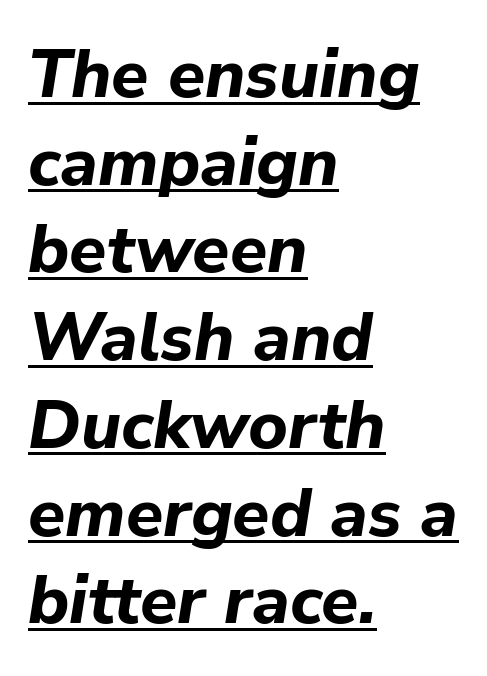
You'd pick this weight for a headline — it's a proper bold. You can see a thin bar hugging the bottom of the glyphs. Compared with a centered layout, this one pins lines to the left instead. Slanted lettering throughout. Spacing between characters is what you'd get straight out of the box.
